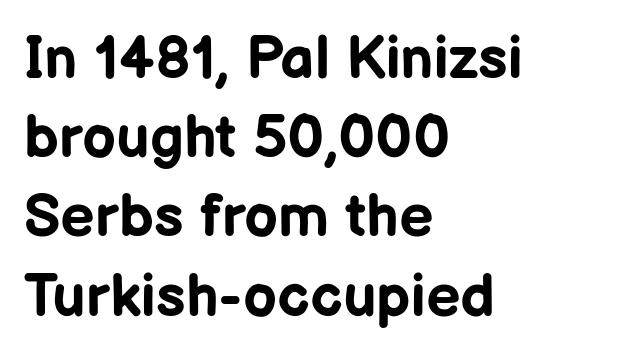
The image shows 60 px bold sans-serif type, upright; set left-aligned, normal line spacing (1.32x), normal letter spacing, not underlined; low stroke contrast and a medium x-height.
